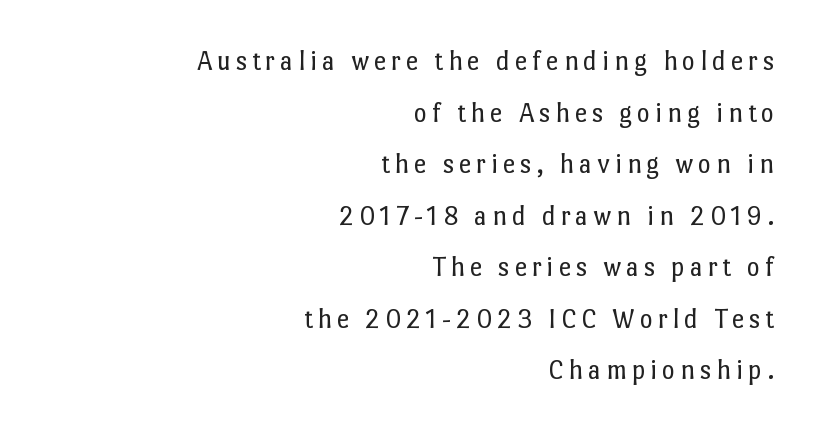
{"italic": "no", "bold": "no", "weight": "regular", "width": "normal", "stroke_contrast": "low", "x_height": "medium", "monospaced": "no", "underline": "no", "align": "right", "line_spacing_ratio": 1.84, "glyph_px": 28}
